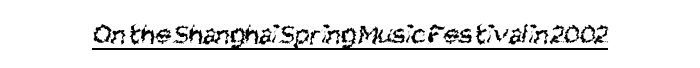
Character widths vary here, with narrow letters taking less room than wide ones. A continuous stroke trails under the words, as in a hyperlink. Nothing sits at the stroke ends, so this counts as sans-serif. Is this a heavy cut? Hardly; it is regular or lighter. The gaps between neighbouring characters are ordinary and unremarkable.
